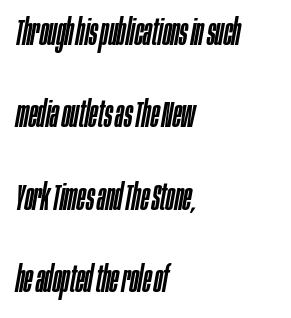
The image shows 36 px condensed type, italic (leaning right); set left-aligned, loose line spacing (2.29x), normal letter spacing, not underlined; low stroke contrast and a large x-height.
